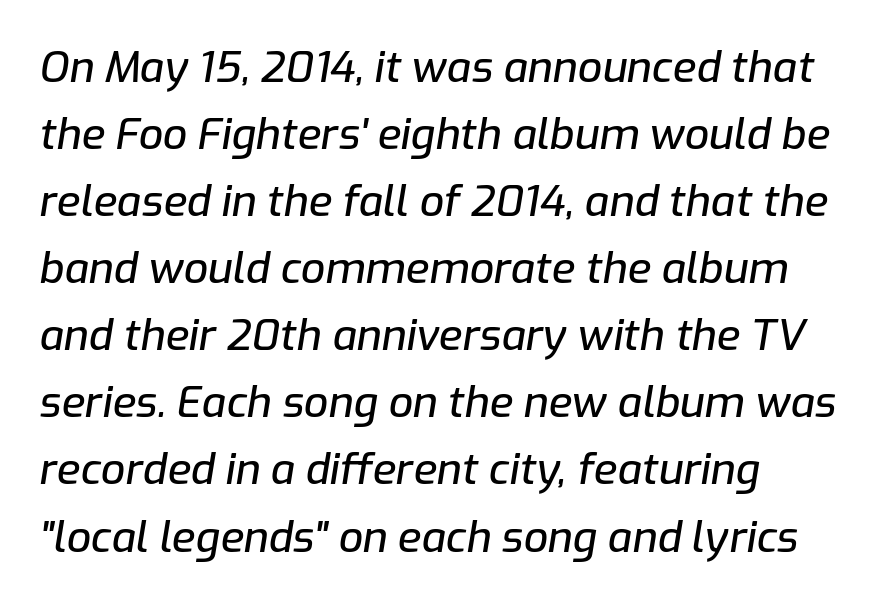
{"italic": "yes", "lean": "right", "slant_degrees": 9, "width": "normal", "stroke_contrast": "low", "x_height": "medium", "monospaced": "no", "underline": "no", "line_spacing": "normal", "line_spacing_ratio": 1.56, "letter_spacing": "normal", "letter_spacing_em": 0.0, "glyph_px": 43}
